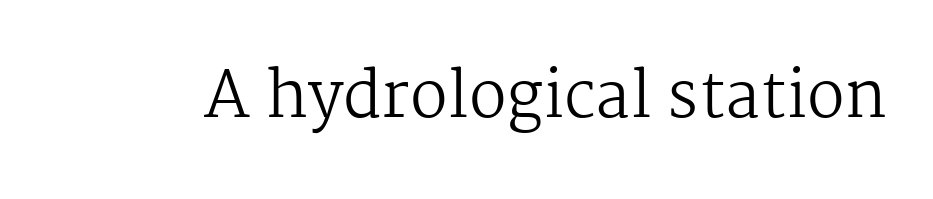
The image shows 63 px regular-weight serif type, upright; set normal letter spacing, not underlined; medium stroke contrast and a medium x-height.
